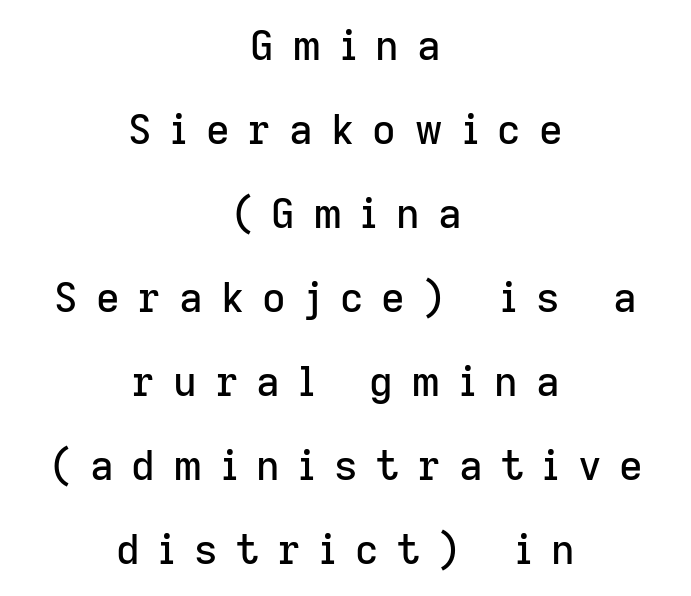
Q: Is the text italic (slanted)? A: No, it is upright.
Q: Is the typeface a serif or a sans-serif typeface? A: Sans-serif.
Q: Is the text underlined? A: No.
Q: How is the paragraph aligned? A: Centered.
Q: Is the spacing between letters normal or unusually wide? A: Unusually wide.
Q: Is the spacing between lines tight, normal or loose? A: Loose.
Q: Width (condensed, normal, or wide)? A: Normal.
Q: Stroke contrast? A: Low.
Q: x-height? A: Medium.
Q: Monospaced? A: No.
